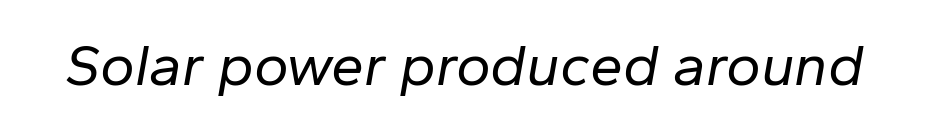
Q: Is the text bold? A: No.
Q: Is the text italic (slanted)? A: Yes, it leans right by about 10 degrees.
Q: Is the text underlined? A: No.
Q: Is the spacing between letters normal or unusually wide? A: Normal.
Q: Width (condensed, normal, or wide)? A: Normal.
Q: Stroke contrast? A: Low.
Q: x-height? A: Medium.
Q: Monospaced? A: No.
